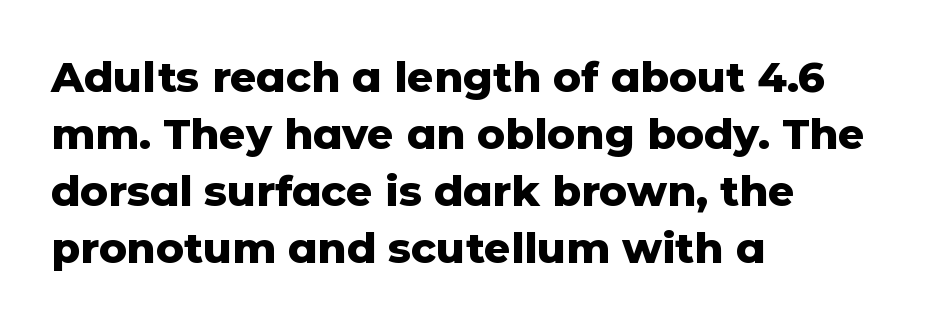
The image shows 42 px heavy sans-serif type, upright; set left-aligned, normal line spacing (1.36x), normal letter spacing, not underlined; low stroke contrast and a medium x-height.
